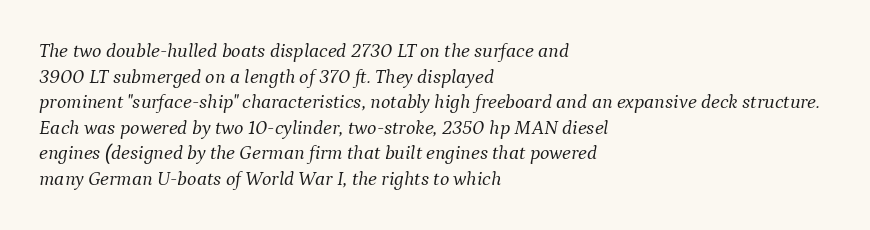
The image shows 20 px text type, italic (leaning right); set left-aligned, normal line spacing (1.28x), normal letter spacing, not underlined.
